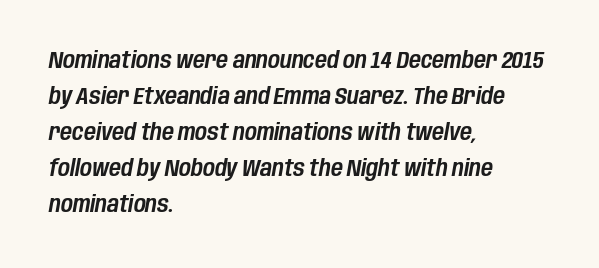
The image shows 23 px text type, italic (leaning right); set left-aligned, normal line spacing (1.57x), normal letter spacing, not underlined.
